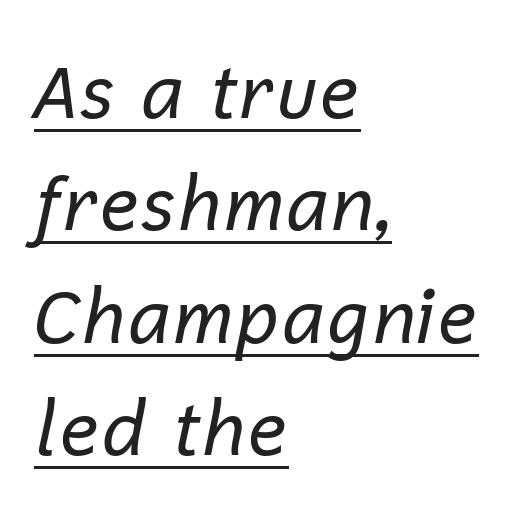
You can tell it's italic because the verticals aren't actually vertical. Leftover space on each line is placed entirely after the last word. This block has exactly the height ordinary leading produces. Stems and bowls with no extra thickness — not bold.
